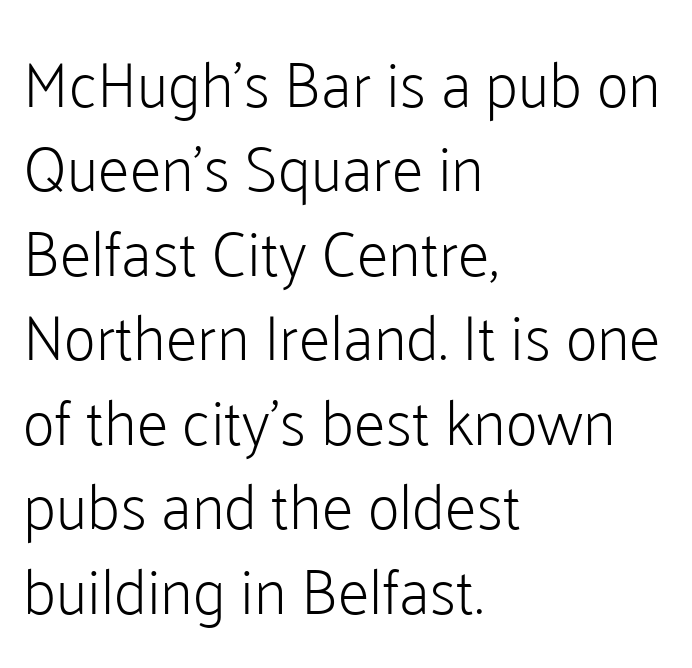
{"serif": "no", "italic": "no", "bold": "no", "weight": "light", "width": "normal", "stroke_contrast": "low", "x_height": "medium", "monospaced": "no", "underline": "no", "align": "left", "line_spacing": "normal", "line_spacing_ratio": 1.34, "letter_spacing": "normal", "letter_spacing_em": 0.0, "glyph_px": 63}
